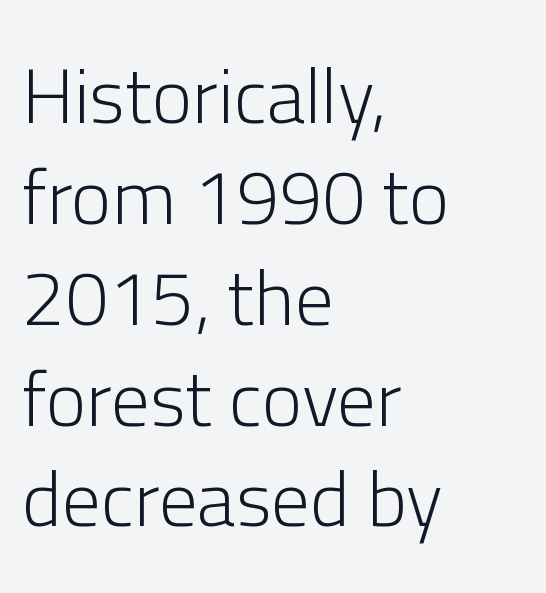
The image shows 77 px light sans-serif type, upright; set left-aligned, normal line spacing (1.31x), normal letter spacing, not underlined; low stroke contrast and a medium x-height.
